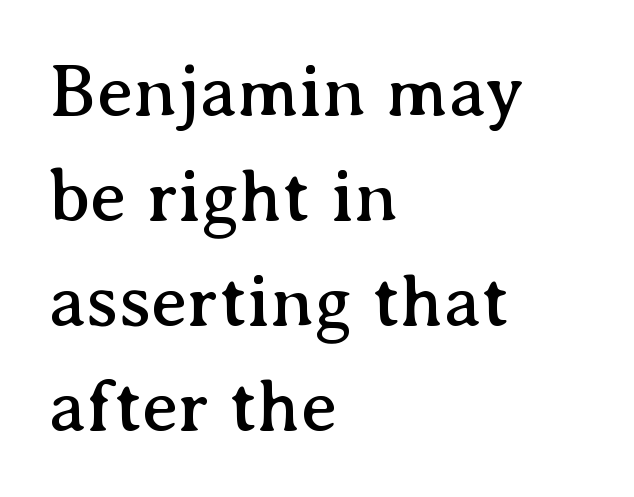
The image shows 75 px serif type, upright; set left-aligned, normal line spacing (1.4x), normal letter spacing, not underlined; medium stroke contrast and a medium x-height.
